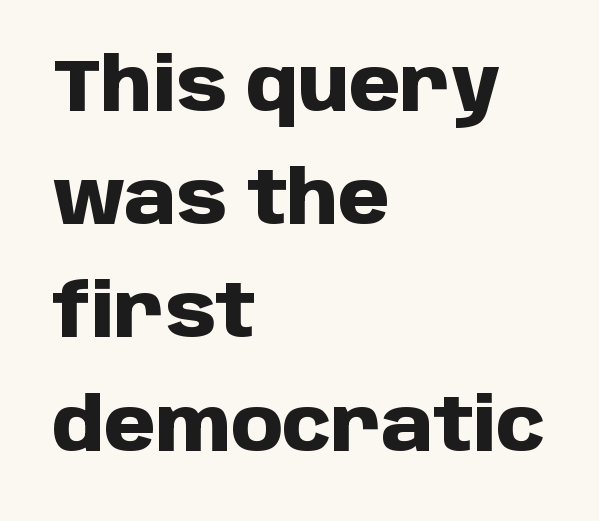
Observe the absence of serifs on each vertical stroke in this sample. The lettering stays uniformly vertical, giving the passage a roman look. The rag falls on the right side of this text block. Underlining? Definitely not there.
